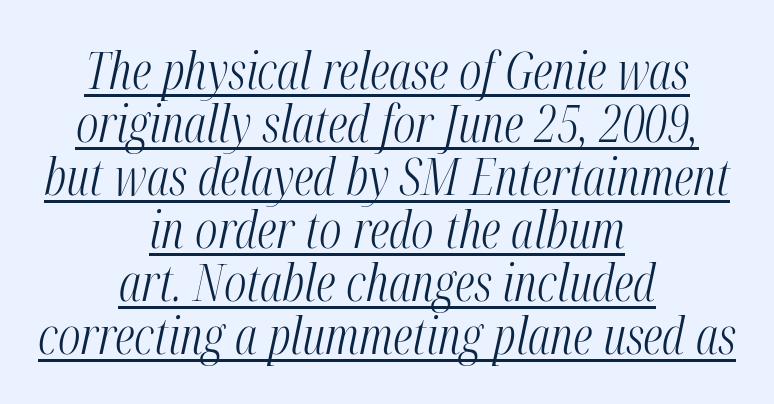
The image shows 51 px light, condensed type, italic (leaning right); set centered, tight line spacing (1.04x), normal letter spacing, underlined; medium stroke contrast and a medium x-height.
